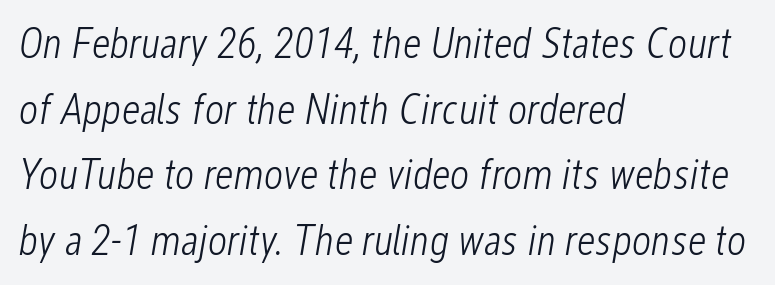
The strokes carry an ordinary text weight at most. A typesetter would call this proportional, since set widths differ per character. If you drew a line through each stem, it would be angled. Letter spacing: default. The gap between lines stays unmarked. The rendering anchors every line to the left-hand side.
